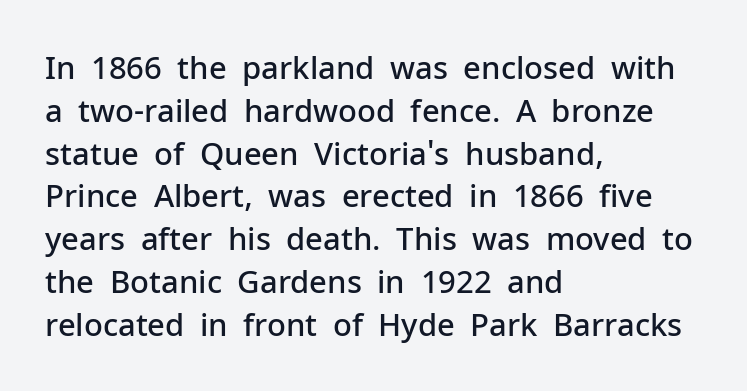
In CSS terms this would be text-align: left. There is no visible air inserted between adjacent glyphs. Students, observe: this is what conventionally led text looks like. A sans-serif font was chosen for this passage. This sample has the flowing, uneven cadence of proportional lettering.
